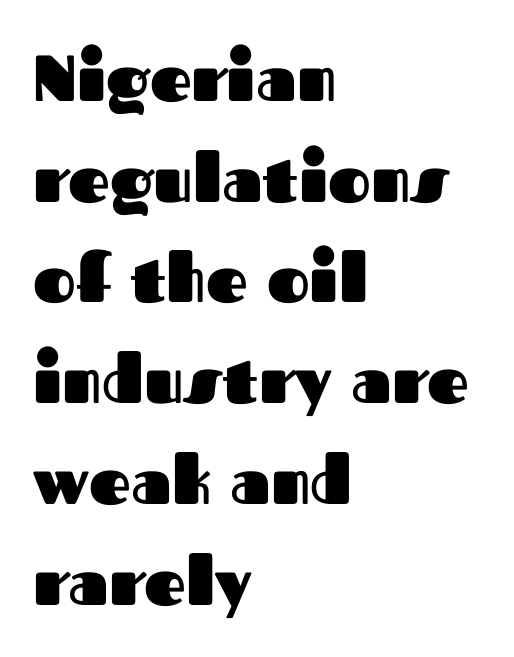
{"serif": "no", "italic": "no", "bold": "yes", "weight": "heavy", "width": "normal", "stroke_contrast": "medium", "x_height": "medium", "monospaced": "no", "underline": "no", "align": "left", "line_spacing": "normal", "line_spacing_ratio": 1.55, "letter_spacing": "normal", "letter_spacing_em": 0.0, "glyph_px": 65}
